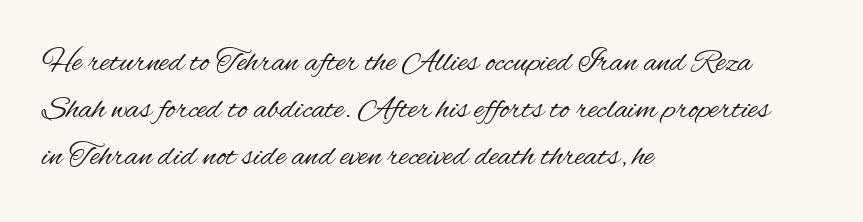
Evenly set lines give the paragraph a standard silhouette. The rendering anchors every line to the left-hand side. The letterforms sit at book weight or below. There is no visible air inserted between adjacent glyphs.
